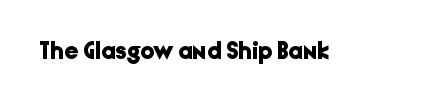
{"italic": "no", "bold": "yes", "underline": "no", "letter_spacing": "normal", "letter_spacing_em": 0.0, "glyph_px": 25}
